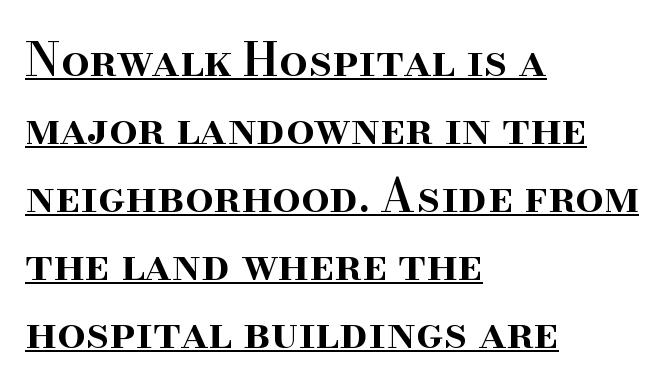
Q: Is the text bold? A: Semi-bold.
Q: Is the text italic (slanted)? A: No, it is upright.
Q: Is the typeface a serif or a sans-serif typeface? A: Serif.
Q: Is the text underlined? A: Yes.
Q: How is the paragraph aligned? A: Left-aligned.
Q: Is the spacing between letters normal or unusually wide? A: Normal.
Q: Is the spacing between lines tight, normal or loose? A: Normal.
Q: Width (condensed, normal, or wide)? A: Normal.
Q: Stroke contrast? A: High.
Q: x-height? A: Small.
Q: Monospaced? A: No.
